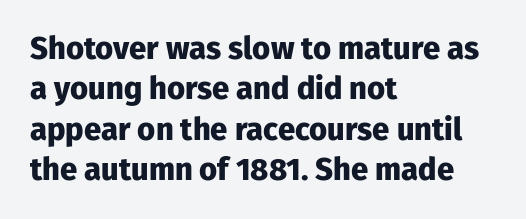
The image shows 31 px heavy sans-serif type, upright; set left-aligned, normal line spacing (1.3x), normal letter spacing, not underlined; low stroke contrast and a medium x-height.
